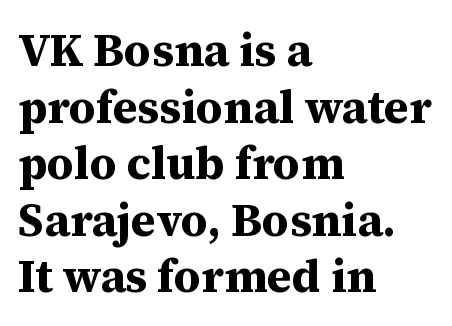
Q: Is the text bold? A: Yes.
Q: Is the text italic (slanted)? A: No, it is upright.
Q: Is the typeface a serif or a sans-serif typeface? A: Serif.
Q: Is the text underlined? A: No.
Q: How is the paragraph aligned? A: Left-aligned.
Q: Is the spacing between letters normal or unusually wide? A: Normal.
Q: Width (condensed, normal, or wide)? A: Normal.
Q: Stroke contrast? A: Medium.
Q: x-height? A: Medium.
Q: Monospaced? A: No.
